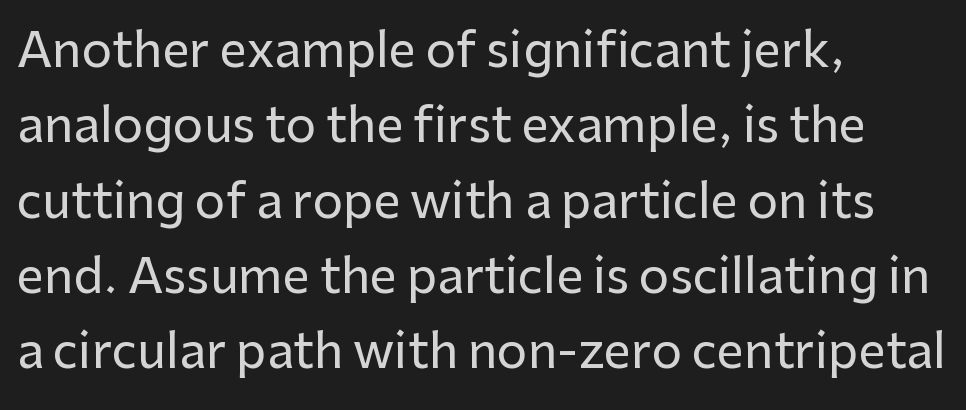
You can tell from the bare stems that sans-serif type was used. Caption: standard tracking, unaltered. A roman cut, with each character standing at attention. Interline gaps are of average width in this sample. A typesetter would call this proportional, since set widths differ per character.
